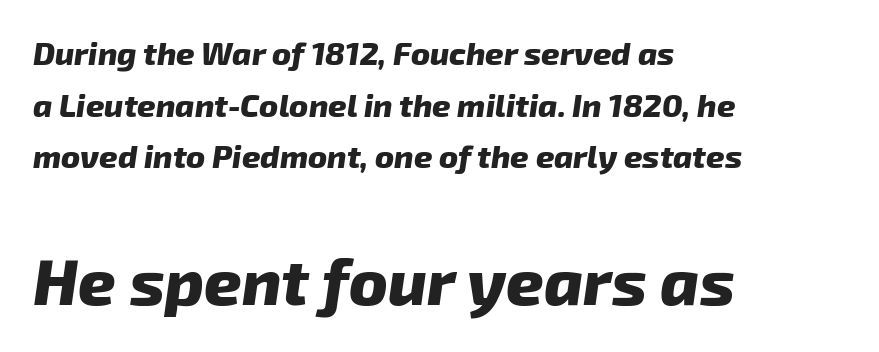
Q: Is the text bold? A: Yes.
Q: Is the text italic (slanted)? A: Yes, it leans right by about 8 degrees.
Q: Is the text underlined? A: No.
Q: How is the paragraph aligned? A: Left-aligned.
Q: Is the spacing between letters normal or unusually wide? A: Normal.
Q: Is the spacing between lines tight, normal or loose? A: Normal.
Q: Which block of text is set in a larger size, the first (top) or the second (bottom)? A: The second (bottom) one.
Q: Width (condensed, normal, or wide)? A: Normal.
Q: Stroke contrast? A: Low.
Q: x-height? A: Medium.
Q: Monospaced? A: No.
